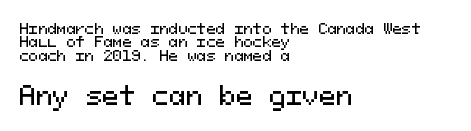
Q: Is the text italic (slanted)? A: No, it is upright.
Q: Is the text underlined? A: No.
Q: How is the paragraph aligned? A: Left-aligned.
Q: Is the spacing between letters normal or unusually wide? A: Normal.
Q: Is the spacing between lines tight, normal or loose? A: Tight.
Q: Which block of text is set in a larger size, the first (top) or the second (bottom)? A: The second (bottom) one.
